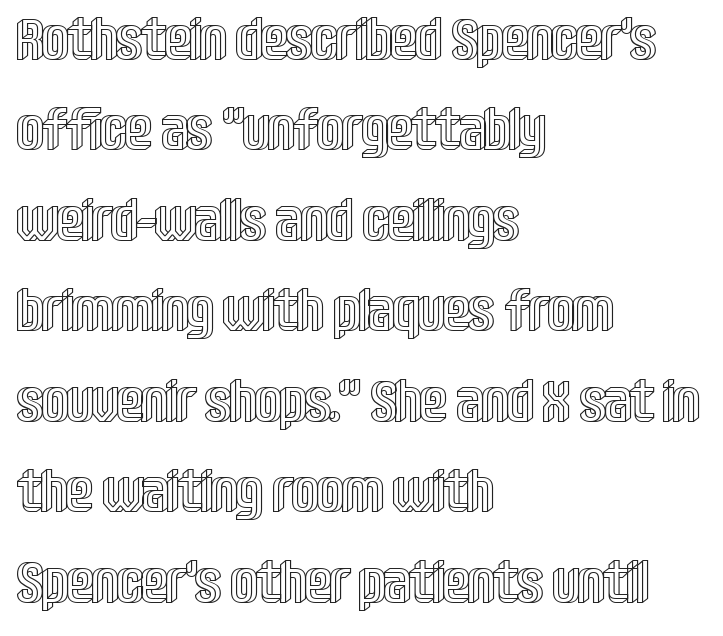
Q: Is the text italic (slanted)? A: No, it is upright.
Q: Is the text underlined? A: No.
Q: How is the paragraph aligned? A: Left-aligned.
Q: Is the spacing between letters normal or unusually wide? A: Normal.
Q: Is the spacing between lines tight, normal or loose? A: Normal.
Q: Width (condensed, normal, or wide)? A: Condensed.
Q: x-height? A: Large.
Q: Monospaced? A: No.
